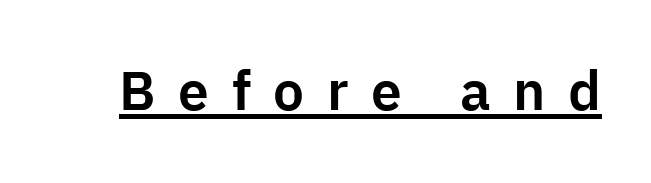
The passage shown has open, widely tracked lettering throughout. Each letter keeps its own natural width here, so spacing adapts to shape. The type sits square on the baseline with zero lean. The text was rendered using a sans face with plain stroke endings. The sample's only ornament is a line tracing under the words.
